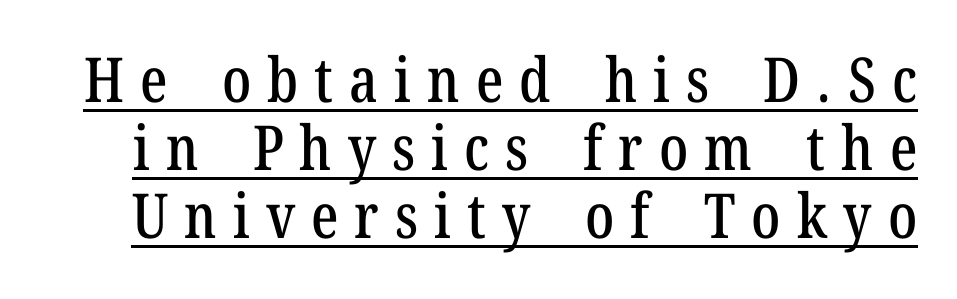
The image shows 62 px condensed serif type, upright; set tight line spacing (1.1x), unusually wide letter spacing (+0.26 em), underlined; low stroke contrast and a medium x-height.
